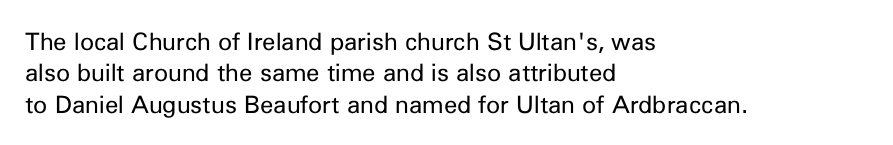
The image shows 24 px text type, upright; set left-aligned, normal line spacing (1.31x), normal letter spacing, not underlined.
